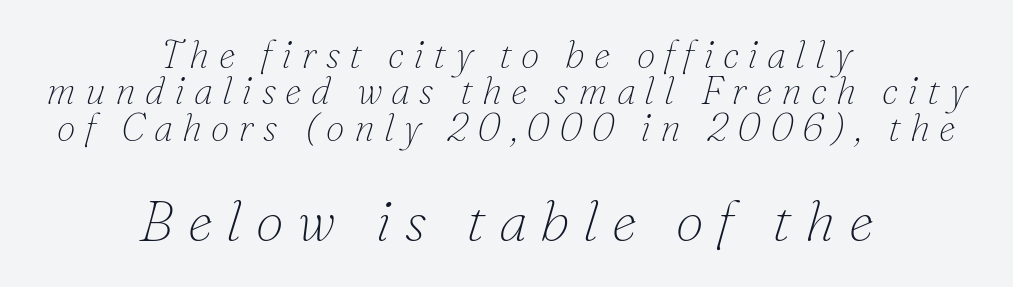
Between these two stacked blocks, the lower one wins on size. Rows of type sit shoulder to shoulder in the vertical direction. Serif or sans? Serif — the stroke terminals have little feet. The tracking reads as deliberately expanded to a designer's eye.
